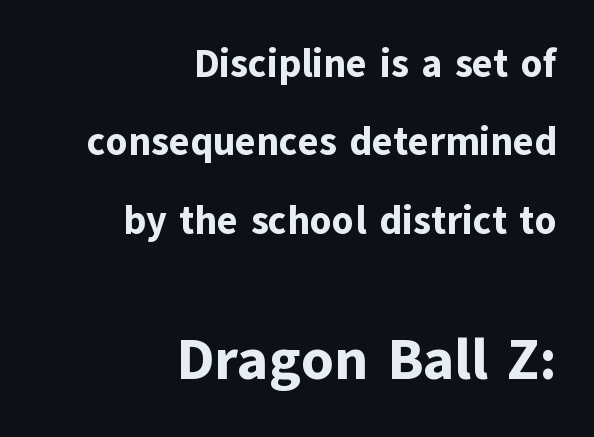
The image shows 58 px bold sans-serif type, upright; set right-aligned, loose line spacing (2.01x), normal letter spacing, not underlined; the second (bottom) block is 1.49x larger; low stroke contrast and a medium x-height.
